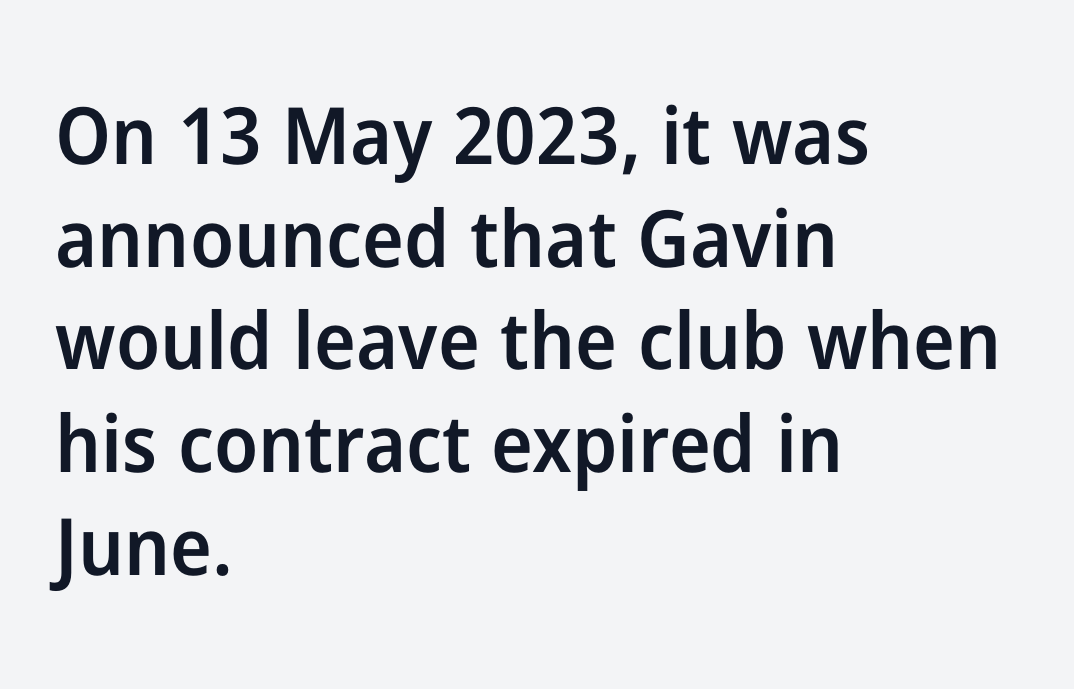
Q: Is the text bold? A: Semi-bold.
Q: Is the text italic (slanted)? A: No, it is upright.
Q: Is the typeface a serif or a sans-serif typeface? A: Sans-serif.
Q: Is the text underlined? A: No.
Q: How is the paragraph aligned? A: Left-aligned.
Q: Is the spacing between letters normal or unusually wide? A: Normal.
Q: Is the spacing between lines tight, normal or loose? A: Normal.
Q: Width (condensed, normal, or wide)? A: Normal.
Q: Stroke contrast? A: Low.
Q: x-height? A: Medium.
Q: Monospaced? A: No.
